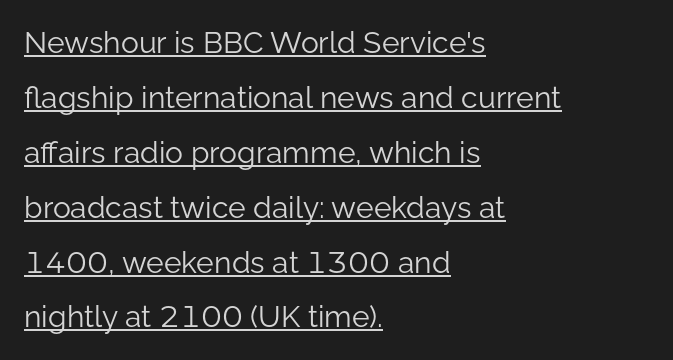
The image shows 30 px light sans-serif type, upright; set left-aligned, line spacing 1.83x, normal letter spacing, underlined; low stroke contrast and a medium x-height.
